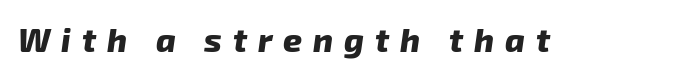
The image shows 33 px heavy sans-serif type; set unusually wide letter spacing (+0.33 em), not underlined; low stroke contrast and a medium x-height.
